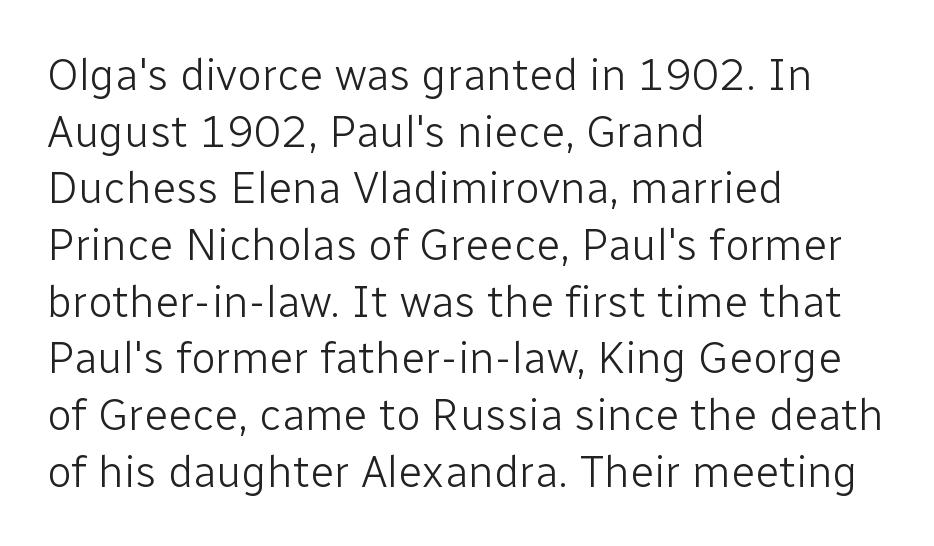
{"serif": "no", "italic": "no", "bold": "no", "weight": "light", "width": "normal", "stroke_contrast": "low", "x_height": "medium", "monospaced": "no", "underline": "no", "align": "left", "line_spacing": "normal", "line_spacing_ratio": 1.26, "letter_spacing": "normal", "letter_spacing_em": 0.0, "glyph_px": 45}
